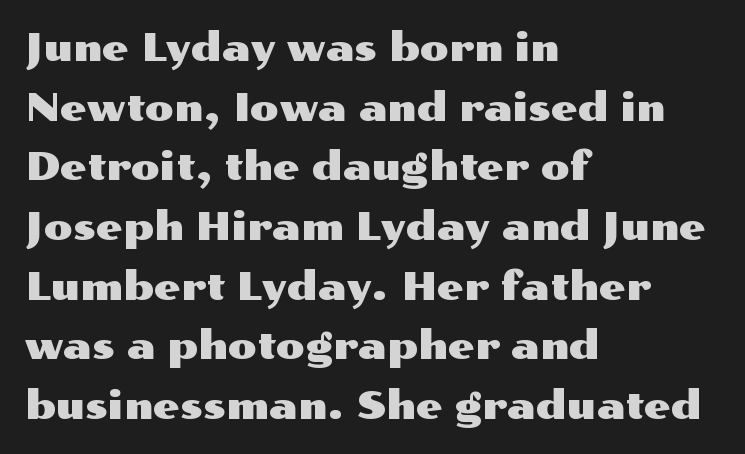
Q: Is the text italic (slanted)? A: No, it is upright.
Q: Is the typeface a serif or a sans-serif typeface? A: Sans-serif.
Q: Is the text underlined? A: No.
Q: How is the paragraph aligned? A: Left-aligned.
Q: Is the spacing between letters normal or unusually wide? A: Normal.
Q: Is the spacing between lines tight, normal or loose? A: Normal.
Q: Width (condensed, normal, or wide)? A: Wide.
Q: Stroke contrast? A: Medium.
Q: x-height? A: Medium.
Q: Monospaced? A: No.
